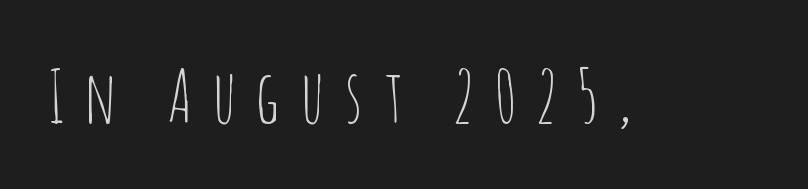
{"serif": "no", "italic": "no", "bold": "no", "weight": "thin", "width": "condensed", "stroke_contrast": "low", "x_height": "large", "monospaced": "no", "underline": "no", "letter_spacing": "wide", "letter_spacing_em": 0.28, "glyph_px": 73}
